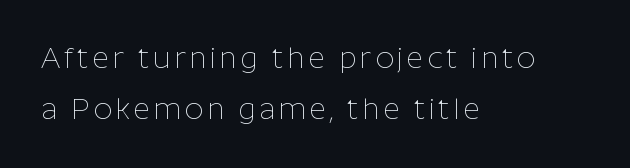
Weight: in the light-to-regular range. Plain, unruled lines of type. A typesetter would mark this as roman, not italic. Spacing verdict: proportional, widths tailored to each character. Look at the bottom of the vertical strokes: they stop flat, with no serifs.
